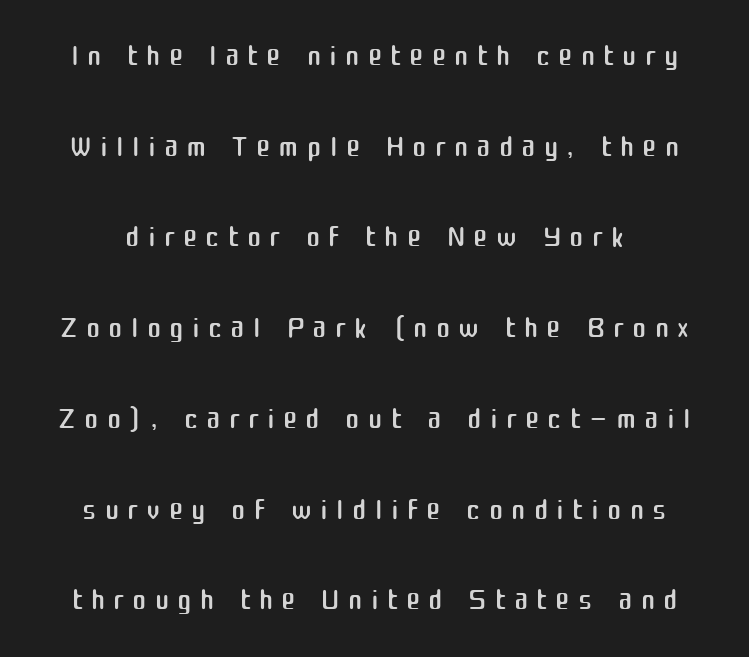
No feet cap the strokes, marking this as sans-serif type. Only glyphs here, with clear space below each row. Line spacing here is loose. Nothing heavy about these letters — not bold at all.
